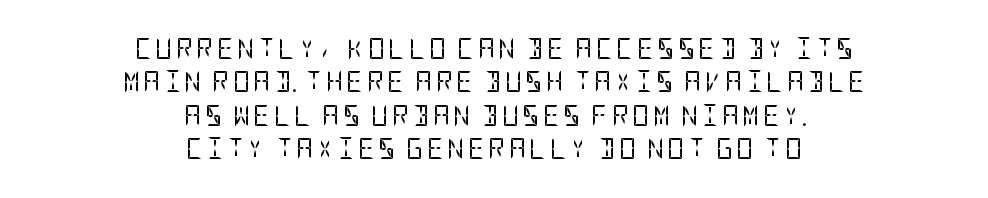
Q: Is the text bold? A: No.
Q: Is the text italic (slanted)? A: No, it is upright.
Q: Is the text underlined? A: No.
Q: How is the paragraph aligned? A: Centered.
Q: Is the spacing between lines tight, normal or loose? A: Normal.
